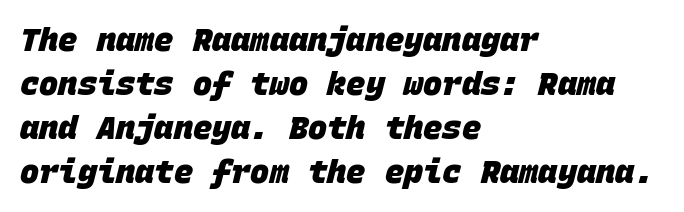
Bare-footed words on every line. Heavy, bold letterforms. Line spacing here is normal. Line starts are locked; line ends wander. Monospaced: the letters line up in strict vertical columns.
